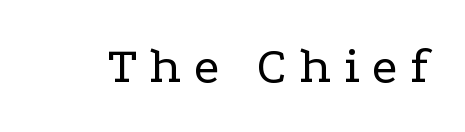
The image shows 52 px regular-weight, wide serif type, upright; set unusually wide letter spacing (+0.24 em), not underlined; low stroke contrast and a medium x-height.
